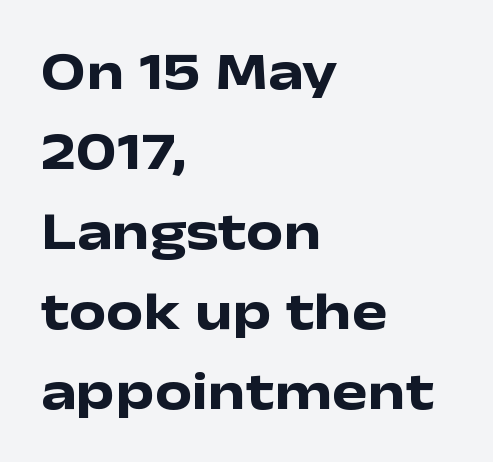
The image shows 53 px heavy, wide sans-serif type, upright; set left-aligned, normal line spacing (1.51x), normal letter spacing, not underlined; low stroke contrast and a medium x-height.
